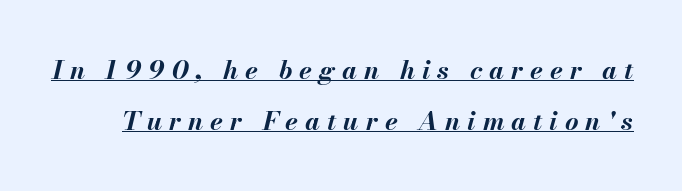
{"italic": "yes", "lean": "right", "slant_degrees": 13, "bold": "yes", "underline": "yes", "line_spacing": "loose", "line_spacing_ratio": 1.97, "letter_spacing": "wide", "letter_spacing_em": 0.27, "glyph_px": 26}
